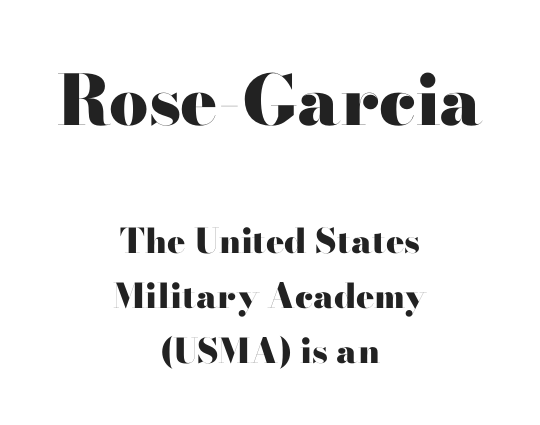
The image shows 69 px heavy, wide serif type, upright; set centered, normal line spacing (1.62x), normal letter spacing, not underlined; the first (top) block is 2.03x larger; high stroke contrast and a small x-height.
